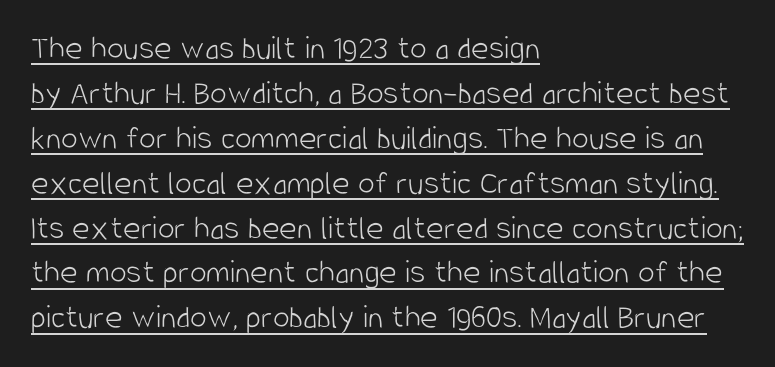
{"serif": "no", "italic": "no", "bold": "no", "weight": "light", "width": "condensed", "stroke_contrast": "low", "x_height": "large", "monospaced": "no", "underline": "yes", "align": "left", "line_spacing": "normal", "line_spacing_ratio": 1.32, "letter_spacing": "normal", "letter_spacing_em": 0.0, "glyph_px": 34}
